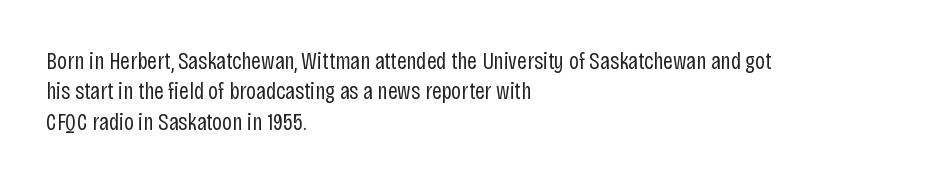
Q: Is the text bold? A: No.
Q: Is the text italic (slanted)? A: No, it is upright.
Q: Is the text underlined? A: No.
Q: How is the paragraph aligned? A: Left-aligned.
Q: Is the spacing between letters normal or unusually wide? A: Normal.
Q: Is the spacing between lines tight, normal or loose? A: Normal.
